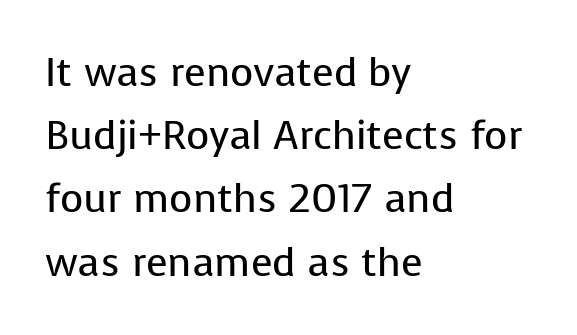
Q: Is the text bold? A: No.
Q: Is the text italic (slanted)? A: No, it is upright.
Q: Is the typeface a serif or a sans-serif typeface? A: Sans-serif.
Q: Is the text underlined? A: No.
Q: How is the paragraph aligned? A: Left-aligned.
Q: Is the spacing between letters normal or unusually wide? A: Normal.
Q: Is the spacing between lines tight, normal or loose? A: Normal.
Q: Width (condensed, normal, or wide)? A: Normal.
Q: Stroke contrast? A: Low.
Q: x-height? A: Medium.
Q: Monospaced? A: No.
